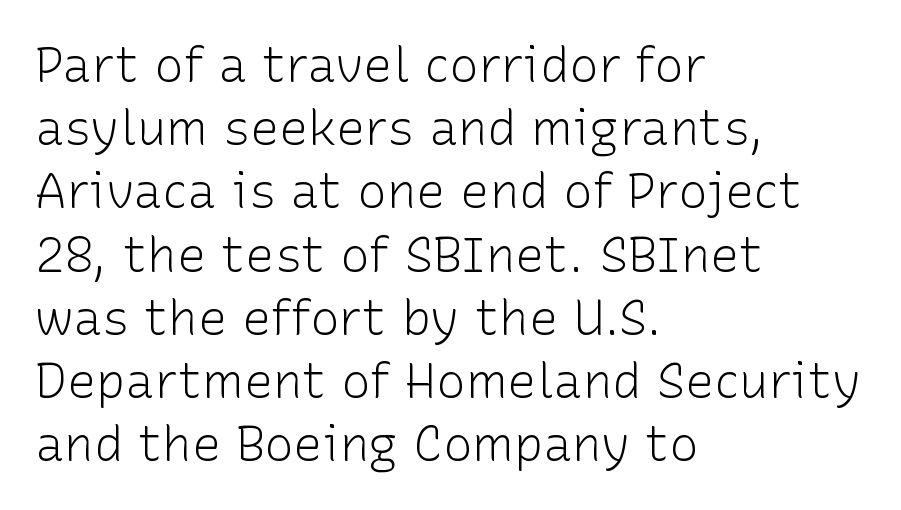
Q: Is the text bold? A: No.
Q: Is the text italic (slanted)? A: No, it is upright.
Q: Is the typeface a serif or a sans-serif typeface? A: Sans-serif.
Q: Is the text underlined? A: No.
Q: How is the paragraph aligned? A: Left-aligned.
Q: Is the spacing between letters normal or unusually wide? A: Normal.
Q: Is the spacing between lines tight, normal or loose? A: Normal.
Q: Width (condensed, normal, or wide)? A: Normal.
Q: Stroke contrast? A: Low.
Q: x-height? A: Medium.
Q: Monospaced? A: No.
